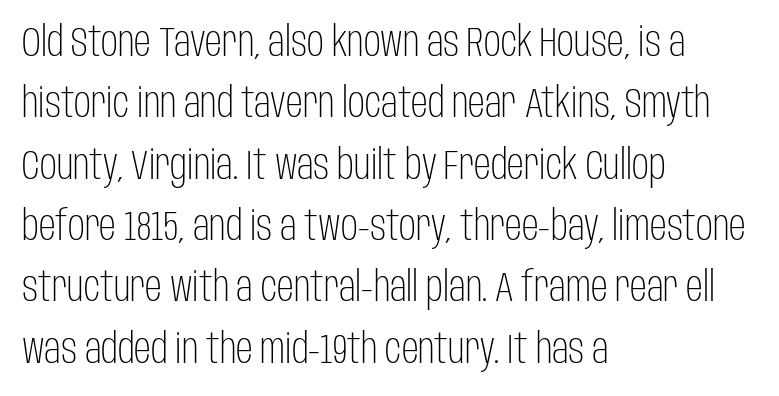
Nope, not italic — everything's standing straight. Letter spacing: default. The rendering uses a moderate line-height, typical for paragraphs. Nobody drew a line under any word here. The font family rendered here belongs to the sans-serif group.
